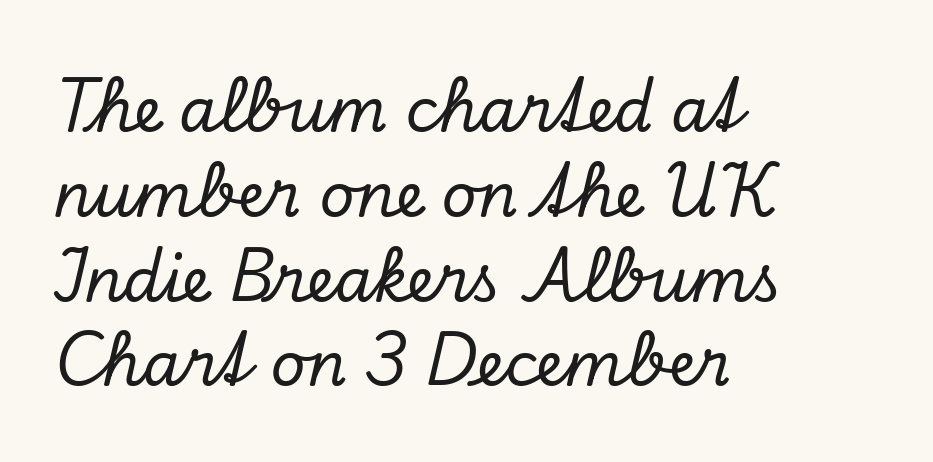
Leftover space on each line is placed entirely after the last word. Here the designer chose a conventional face with non-uniform glyph widths. The face used here has a pronounced slope to its letters. Each row of text sits above clean, open space.
